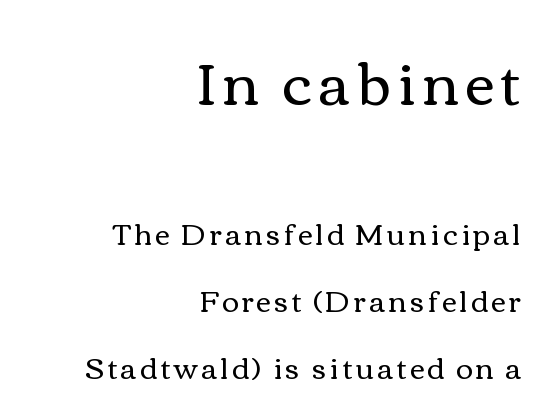
The image shows 58 px regular-weight, wide type, upright; set right-aligned, loose line spacing (2.31x), not underlined; the first (top) block is 2.0x larger; medium stroke contrast and a medium x-height.
